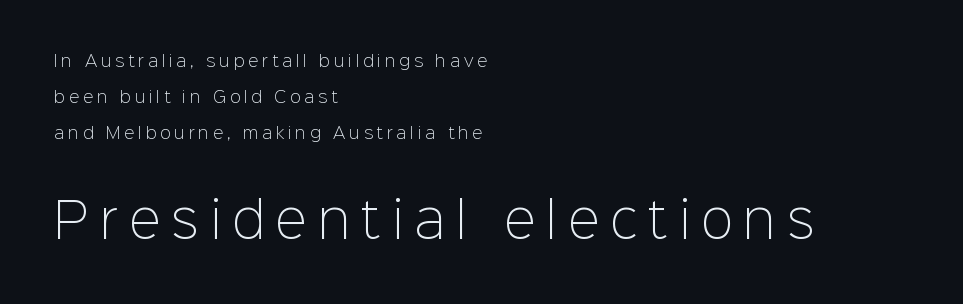
Each stroke keeps to a modest, everyday thickness or less. The passage shown stacks its lines with a broad gap. Check where the strokes stop: nothing finishes them off — pure sans. Bigger letters appear in the bottom chunk; the top chunk is reduced. Each row of text sits above clean, open space. Here the designer chose a conventional face with non-uniform glyph widths.
